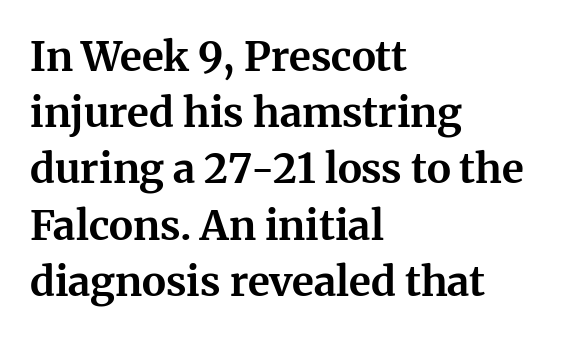
The image shows 41 px bold serif type, upright; set left-aligned, normal line spacing (1.37x), normal letter spacing, not underlined; medium stroke contrast and a medium x-height.
